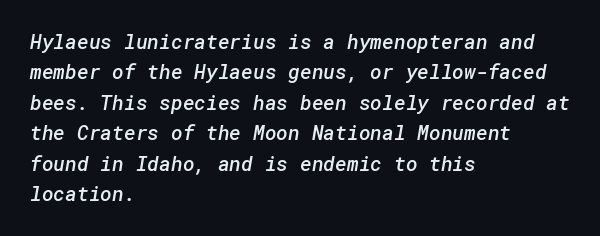
Q: Is the text bold? A: Semi-bold.
Q: Is the text underlined? A: No.
Q: How is the paragraph aligned? A: Left-aligned.
Q: Is the spacing between letters normal or unusually wide? A: Normal.
Q: Is the spacing between lines tight, normal or loose? A: Normal.
